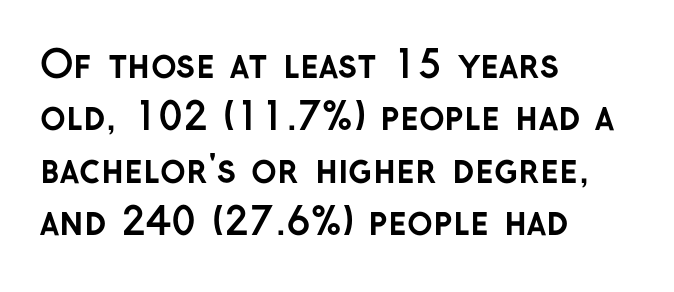
Q: Is the text bold? A: Yes.
Q: Is the text italic (slanted)? A: No, it is upright.
Q: Is the typeface a serif or a sans-serif typeface? A: Sans-serif.
Q: Is the text underlined? A: No.
Q: How is the paragraph aligned? A: Left-aligned.
Q: Is the spacing between letters normal or unusually wide? A: Normal.
Q: Is the spacing between lines tight, normal or loose? A: Normal.
Q: Width (condensed, normal, or wide)? A: Normal.
Q: Stroke contrast? A: Low.
Q: x-height? A: Medium.
Q: Monospaced? A: No.
